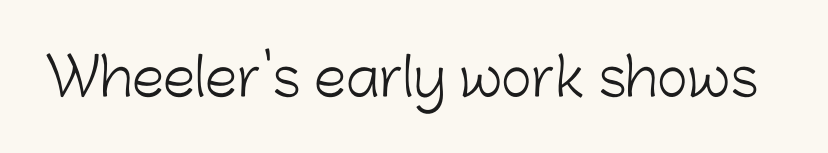
The image shows 52 px light sans-serif type, upright; set normal letter spacing, not underlined; low stroke contrast and a medium x-height.
